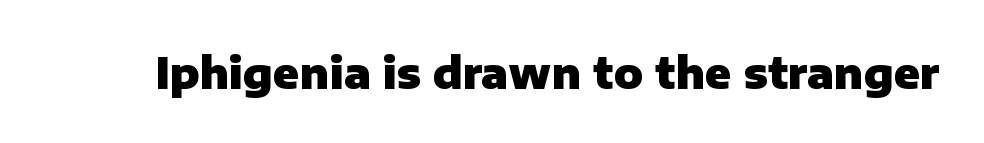
The image shows 43 px heavy sans-serif type, upright; set normal letter spacing, not underlined; low stroke contrast and a medium x-height.
